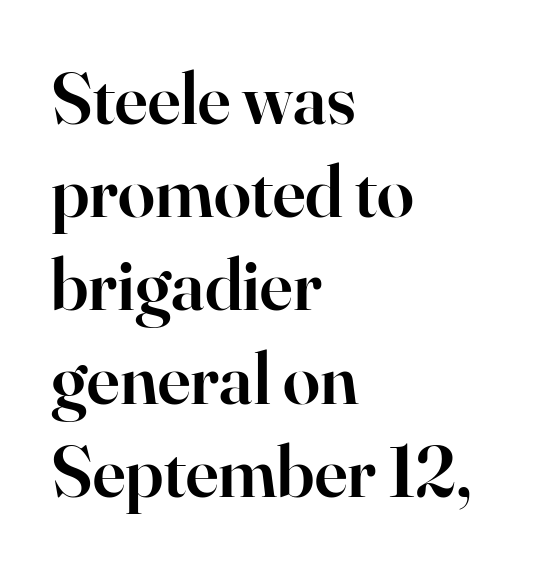
The image shows 74 px semibold serif type, upright; set left-aligned, normal line spacing (1.26x), normal letter spacing, not underlined; high stroke contrast and a small x-height.
